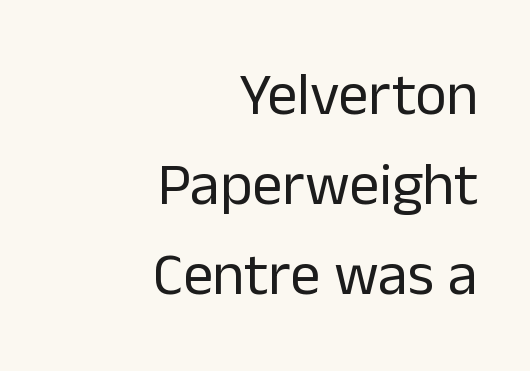
Q: Is the text bold? A: No.
Q: Is the text italic (slanted)? A: No, it is upright.
Q: Is the typeface a serif or a sans-serif typeface? A: Sans-serif.
Q: Is the text underlined? A: No.
Q: How is the paragraph aligned? A: Right-aligned.
Q: Is the spacing between letters normal or unusually wide? A: Normal.
Q: Is the spacing between lines tight, normal or loose? A: Normal.
Q: Width (condensed, normal, or wide)? A: Normal.
Q: Stroke contrast? A: Low.
Q: x-height? A: Medium.
Q: Monospaced? A: No.
